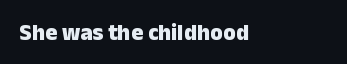
{"italic": "no", "bold": "yes", "underline": "no", "align": "left", "letter_spacing": "normal", "letter_spacing_em": 0.0, "glyph_px": 23}
